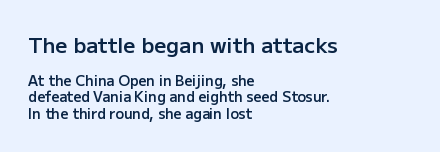
The horizontal fit of the characters is conventional and even. Leftover space on each line is placed entirely after the last word. Underline: absent. Top chunk: large. Bottom chunk: small. The typography opts for an upright posture over an oblique one. A bit beefed up — I'd call it semibold rather than bold.
